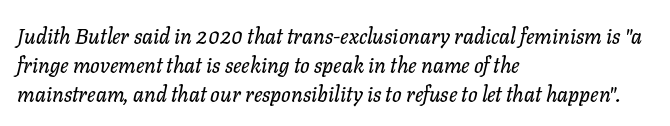
Q: Is the text italic (slanted)? A: Yes, it leans right by about 11 degrees.
Q: Is the text underlined? A: No.
Q: How is the paragraph aligned? A: Left-aligned.
Q: Is the spacing between letters normal or unusually wide? A: Normal.
Q: Is the spacing between lines tight, normal or loose? A: Normal.
